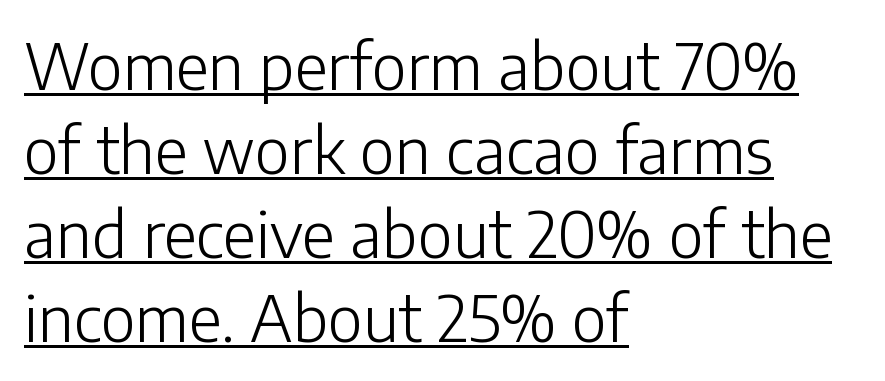
The image shows 64 px light sans-serif type, upright; set left-aligned, normal line spacing (1.31x), normal letter spacing, underlined; low stroke contrast and a medium x-height.
